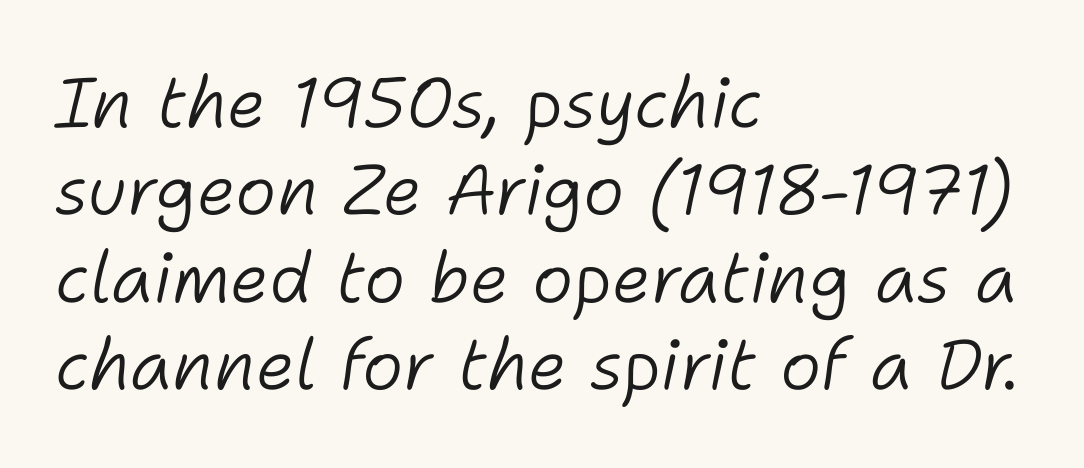
The image shows 70 px light type, italic (leaning right); set left-aligned, normal line spacing (1.25x), normal letter spacing, not underlined; low stroke contrast and a medium x-height.
